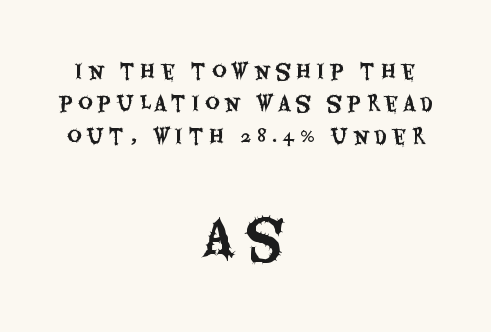
Q: Is the text italic (slanted)? A: No, it is upright.
Q: Is the typeface a serif or a sans-serif typeface? A: Sans-serif.
Q: Is the text underlined? A: No.
Q: How is the paragraph aligned? A: Centered.
Q: Is the spacing between letters normal or unusually wide? A: Unusually wide.
Q: Is the spacing between lines tight, normal or loose? A: Normal.
Q: Which block of text is set in a larger size, the first (top) or the second (bottom)? A: The second (bottom) one.
Q: Width (condensed, normal, or wide)? A: Condensed.
Q: Stroke contrast? A: Medium.
Q: x-height? A: Large.
Q: Monospaced? A: No.
